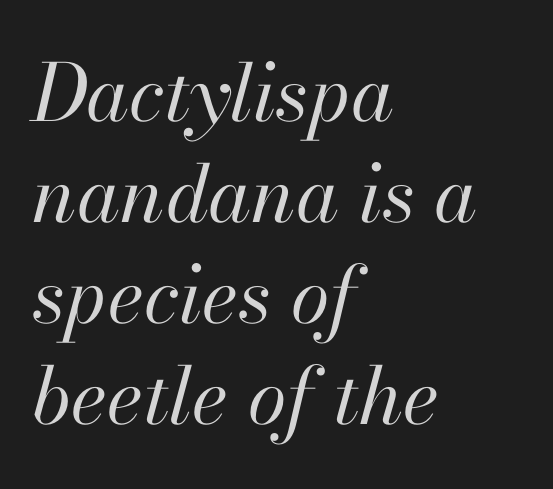
Q: Is the text bold? A: No.
Q: Is the text italic (slanted)? A: Yes, it leans right by about 13 degrees.
Q: Is the text underlined? A: No.
Q: How is the paragraph aligned? A: Left-aligned.
Q: Is the spacing between letters normal or unusually wide? A: Normal.
Q: Is the spacing between lines tight, normal or loose? A: Normal.
Q: Width (condensed, normal, or wide)? A: Normal.
Q: Stroke contrast? A: High.
Q: x-height? A: Small.
Q: Monospaced? A: No.
